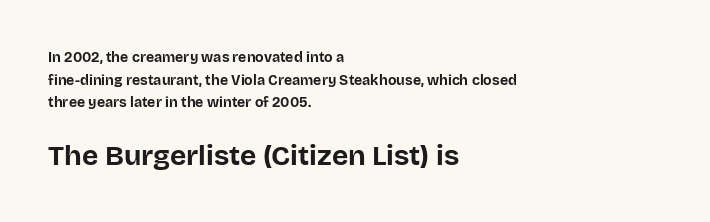
The image shows 28 px bold sans-serif type, upright; set left-aligned, normal line spacing (1.61x), normal letter spacing, not underlined; the second (bottom) block is 2.0x larger; low stroke contrast and a large x-height.
